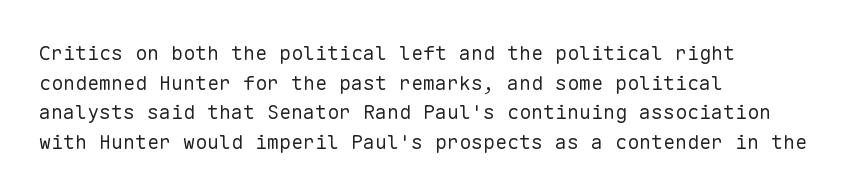
Compared with a typical body face, this is equally light or lighter still. The line texture is even and compact thanks to regular tracking. The space directly below the letters is spotless. Nope, not italic — everything's standing straight.
